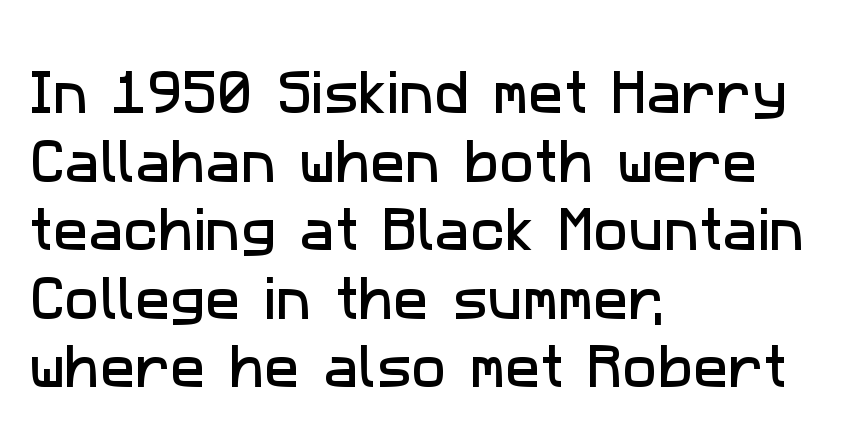
{"serif": "no", "width": "normal", "stroke_contrast": "low", "x_height": "medium", "monospaced": "no", "underline": "no", "align": "left", "line_spacing": "normal", "line_spacing_ratio": 1.46, "letter_spacing": "normal", "letter_spacing_em": 0.0, "glyph_px": 47}
